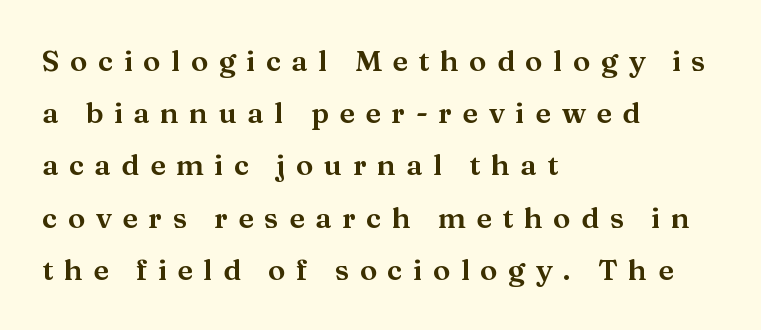
The image shows 29 px wide serif type, upright; set left-aligned, line spacing 1.8x, unusually wide letter spacing (+0.36 em), not underlined; medium stroke contrast and a medium x-height.
